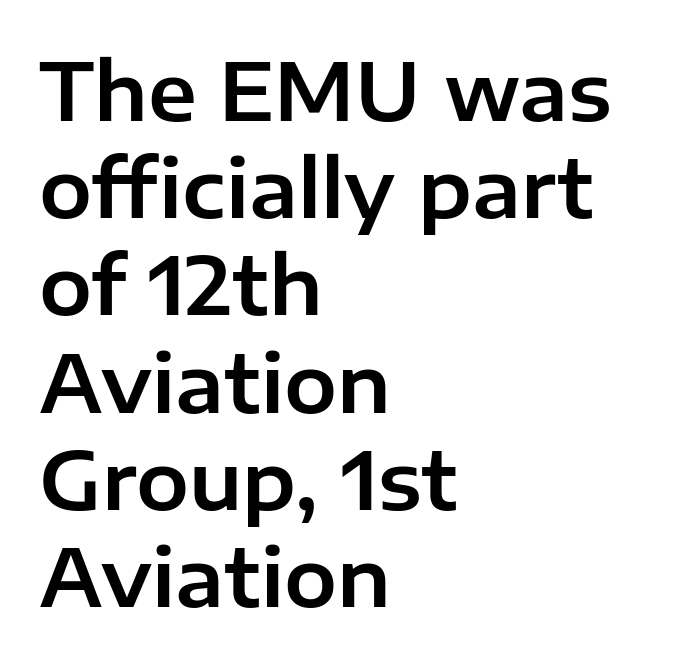
The image shows 79 px sans-serif type, upright; set left-aligned, line spacing 1.23x, normal letter spacing, not underlined; low stroke contrast and a medium x-height.
